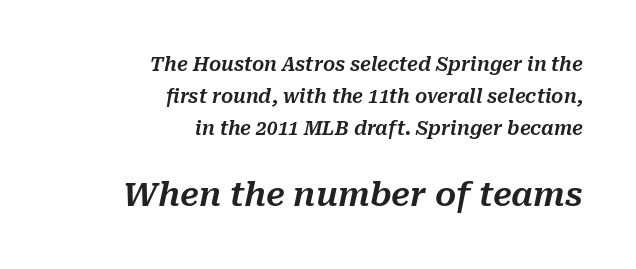
{"italic": "yes", "lean": "right", "slant_degrees": 10, "width": "normal", "stroke_contrast": "medium", "x_height": "medium", "monospaced": "no", "underline": "no", "align": "right", "line_spacing": "normal", "line_spacing_ratio": 1.68, "letter_spacing": "normal", "letter_spacing_em": 0.0, "larger_block": "second", "size_ratio": 1.74, "glyph_px": 33}
